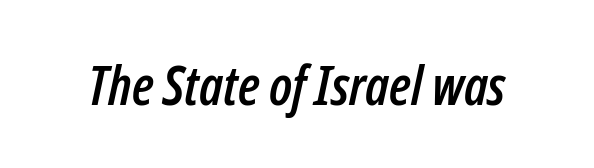
Has an underline been added? It has not. You could not count columns in this text — the font is proportionally spaced. Letter spacing: default. Looking at the ascenders, they clearly lean.
